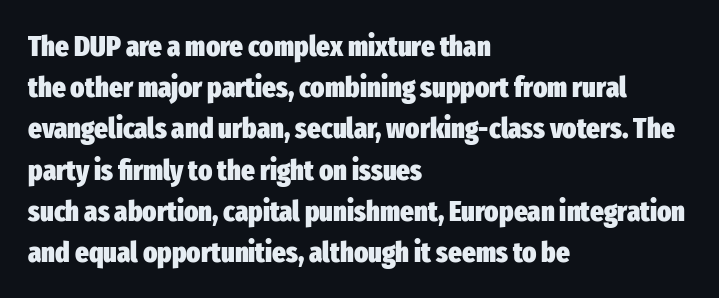
Quick note: not italic, upright. Successive baselines arrive at the customary interval. The text block is weighted toward the left margin, trailing off unevenly rightward. Look at the stroke-to-counter ratio: heavy, a bold.
